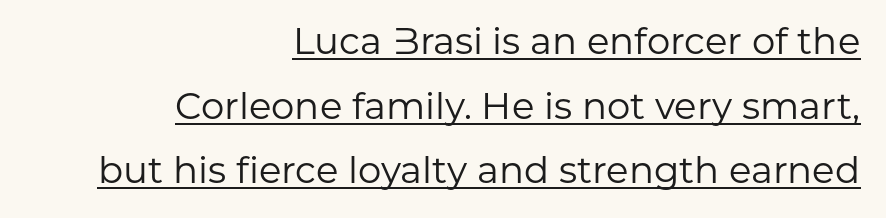
Q: Is the text bold? A: No.
Q: Is the text italic (slanted)? A: No, it is upright.
Q: Is the typeface a serif or a sans-serif typeface? A: Sans-serif.
Q: Is the text underlined? A: Yes.
Q: How is the paragraph aligned? A: Right-aligned.
Q: Is the spacing between letters normal or unusually wide? A: Normal.
Q: Width (condensed, normal, or wide)? A: Normal.
Q: Stroke contrast? A: Low.
Q: x-height? A: Medium.
Q: Monospaced? A: No.
